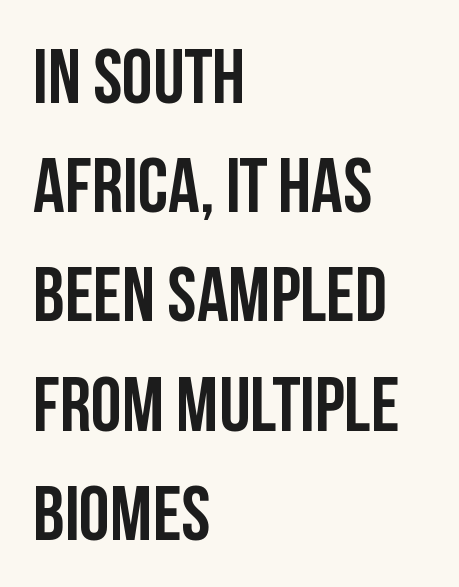
{"serif": "no", "italic": "no", "bold": "yes", "weight": "semibold", "width": "condensed", "stroke_contrast": "low", "x_height": "large", "monospaced": "no", "underline": "no", "align": "left", "line_spacing": "normal", "line_spacing_ratio": 1.4, "letter_spacing": "normal", "letter_spacing_em": 0.0, "glyph_px": 78}
